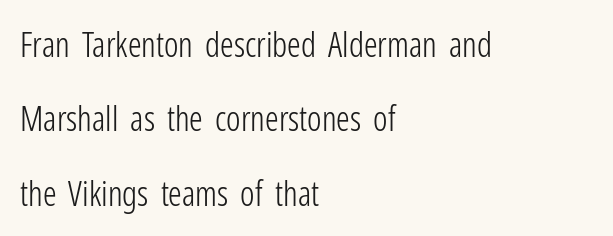
This is roman type, the default non-slanted kind. Anything drawn beneath the words? Only blank space. Typographically, this falls in the sans-serif category. Weight: regular or lighter. The passage shown has conventional tracking throughout. These lines are rendered in a variable-pitch font.
